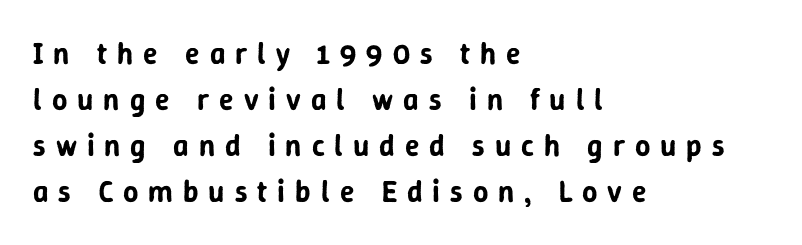
The image shows 30 px sans-serif type, upright; set left-aligned, normal line spacing (1.53x), unusually wide letter spacing (+0.33 em), not underlined; low stroke contrast and a medium x-height.
